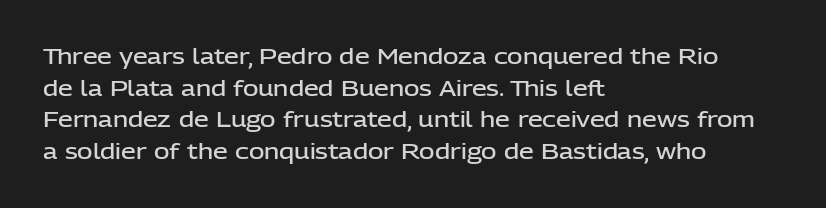
{"italic": "no", "bold": "semi", "underline": "no", "align": "left", "line_spacing": "normal", "line_spacing_ratio": 1.51, "letter_spacing": "normal", "letter_spacing_em": 0.0, "glyph_px": 21}
